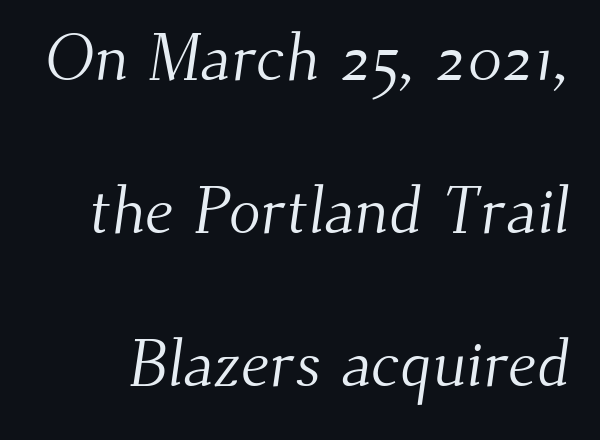
Anything drawn beneath the words? Only blank space. These lines are rendered in a variable-pitch font. Is this a sans? No — the strokes have serifs. The line texture is even and compact thanks to regular tracking. The font is comparable to plain body text, perhaps lighter. Notice the wide empty band between every row — that's loose leading.
